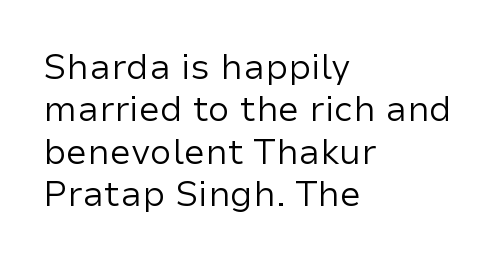
Q: Is the text bold? A: No.
Q: Is the text italic (slanted)? A: No, it is upright.
Q: Is the typeface a serif or a sans-serif typeface? A: Sans-serif.
Q: Is the text underlined? A: No.
Q: How is the paragraph aligned? A: Left-aligned.
Q: Is the spacing between letters normal or unusually wide? A: Normal.
Q: Width (condensed, normal, or wide)? A: Normal.
Q: Stroke contrast? A: Low.
Q: x-height? A: Medium.
Q: Monospaced? A: No.
